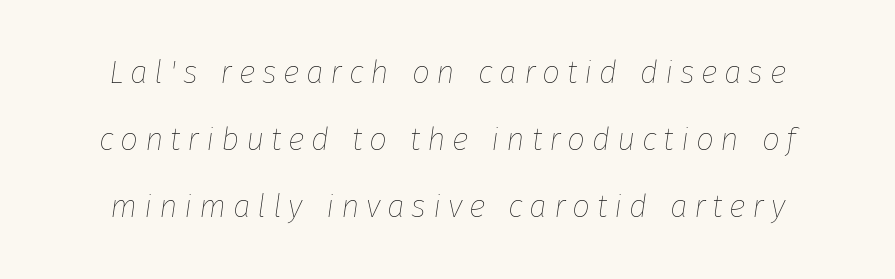
Q: Is the text bold? A: No.
Q: Is the text italic (slanted)? A: Yes, it leans right by about 8 degrees.
Q: Is the text underlined? A: No.
Q: Is the spacing between letters normal or unusually wide? A: Unusually wide.
Q: Is the spacing between lines tight, normal or loose? A: Loose.
Q: Width (condensed, normal, or wide)? A: Normal.
Q: Stroke contrast? A: Low.
Q: x-height? A: Medium.
Q: Monospaced? A: No.
